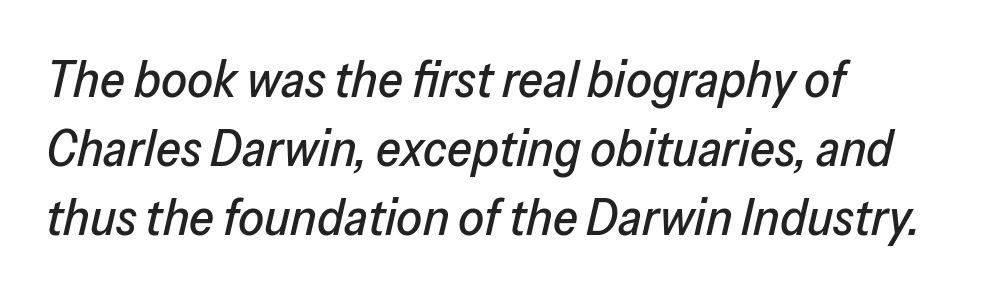
{"italic": "yes", "lean": "right", "slant_degrees": 13, "width": "normal", "stroke_contrast": "low", "x_height": "medium", "monospaced": "no", "underline": "no", "align": "left", "line_spacing": "normal", "line_spacing_ratio": 1.35, "letter_spacing": "normal", "letter_spacing_em": 0.0, "glyph_px": 51}
